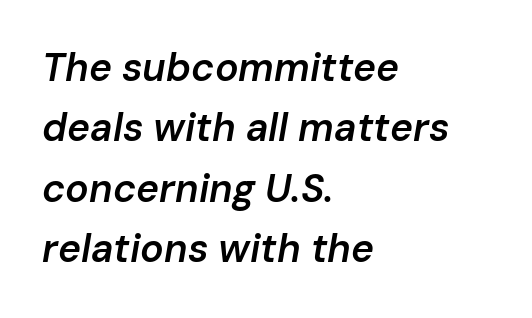
The image shows 39 px semibold type, italic (leaning right); set left-aligned, normal line spacing (1.55x), normal letter spacing, not underlined; low stroke contrast and a medium x-height.
